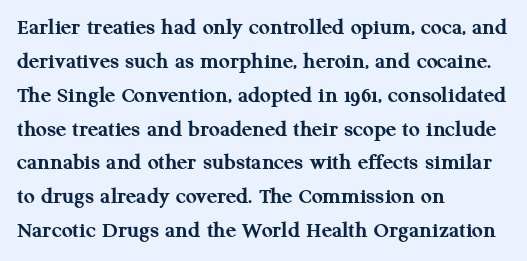
The image shows 24 px bold type, upright; set left-aligned, normal line spacing (1.41x), normal letter spacing, not underlined.
